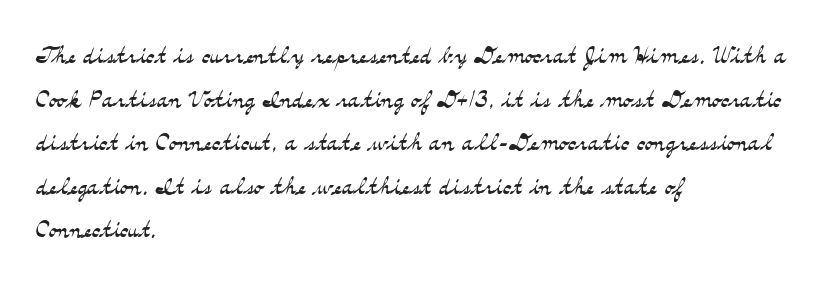
Q: Is the text bold? A: No.
Q: Is the text italic (slanted)? A: Yes.
Q: Is the typeface a serif or a sans-serif typeface? A: Serif.
Q: Is the text underlined? A: No.
Q: How is the paragraph aligned? A: Left-aligned.
Q: Is the spacing between letters normal or unusually wide? A: Normal.
Q: Is the spacing between lines tight, normal or loose? A: Normal.
Q: Width (condensed, normal, or wide)? A: Wide.
Q: Stroke contrast? A: Medium.
Q: x-height? A: Small.
Q: Monospaced? A: No.
